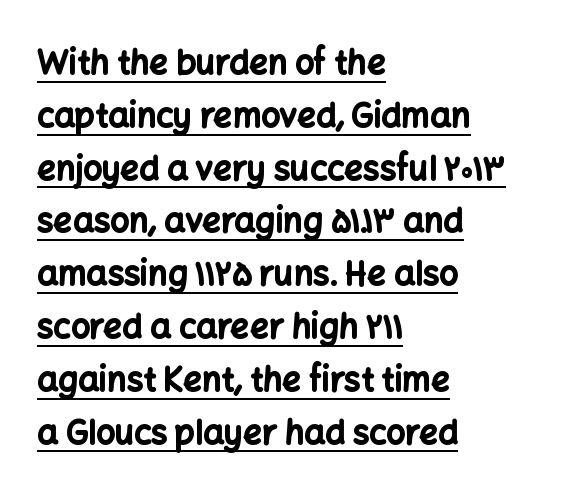
{"serif": "no", "italic": "no", "bold": "yes", "weight": "bold", "width": "normal", "stroke_contrast": "low", "x_height": "medium", "monospaced": "no", "underline": "yes", "align": "left", "line_spacing": "normal", "line_spacing_ratio": 1.6, "letter_spacing": "normal", "letter_spacing_em": 0.0, "glyph_px": 33}
